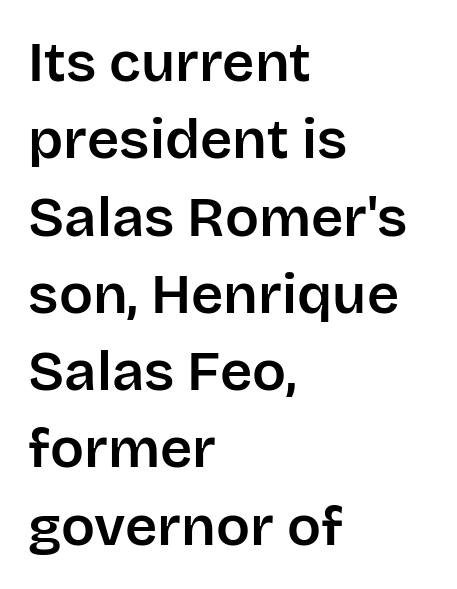
Q: Is the text italic (slanted)? A: No, it is upright.
Q: Is the typeface a serif or a sans-serif typeface? A: Sans-serif.
Q: Is the text underlined? A: No.
Q: How is the paragraph aligned? A: Left-aligned.
Q: Is the spacing between letters normal or unusually wide? A: Normal.
Q: Is the spacing between lines tight, normal or loose? A: Normal.
Q: Width (condensed, normal, or wide)? A: Normal.
Q: Stroke contrast? A: Low.
Q: x-height? A: Large.
Q: Monospaced? A: No.
